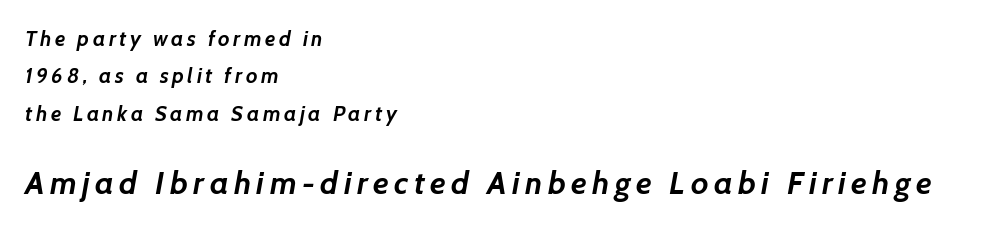
The image shows 32 px semibold sans-serif type; set left-aligned, line spacing 1.78x, not underlined; the second (bottom) block is 1.52x larger; low stroke contrast and a medium x-height.
